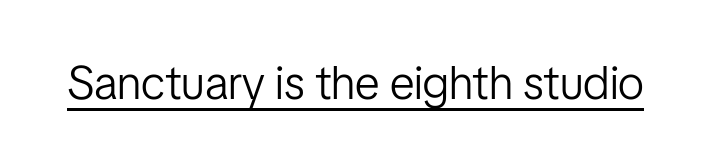
The rendering uses the underline text-decoration. The rendering keeps characters at their native spacing. These lines are rendered in a variable-pitch font. Style check: upright.
